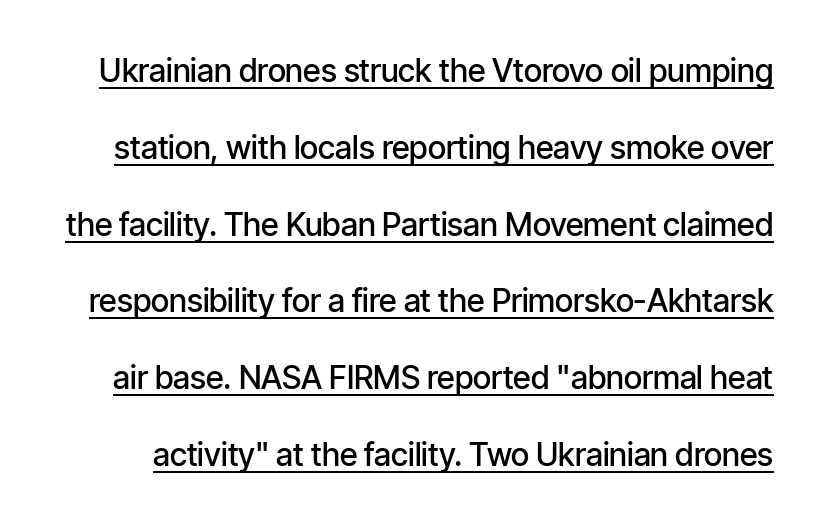
The image shows 32 px semibold, condensed sans-serif type, upright; set loose line spacing (2.4x), normal letter spacing, underlined; low stroke contrast and a medium x-height.
